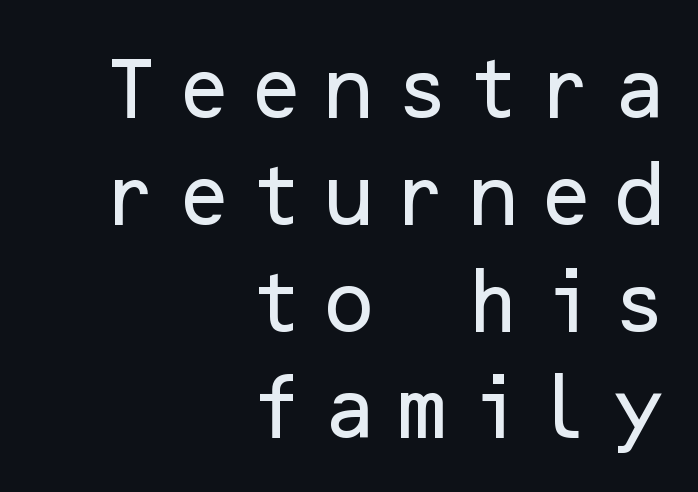
{"serif": "no", "italic": "no", "width": "normal", "stroke_contrast": "low", "x_height": "medium", "underline": "no", "align": "right", "line_spacing": "normal", "line_spacing_ratio": 1.57, "letter_spacing": "wide", "letter_spacing_em": 0.2, "glyph_px": 68}
